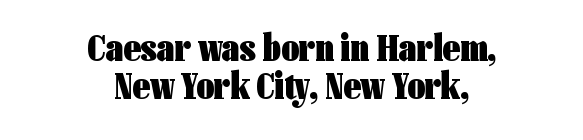
The image shows 38 px heavy, condensed sans-serif type, upright; set centered, tight line spacing (1.0x), normal letter spacing, not underlined; low stroke contrast and a medium x-height.
